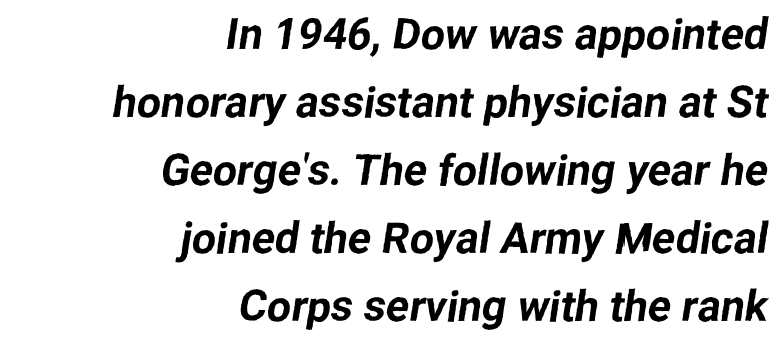
{"serif": "no", "width": "normal", "stroke_contrast": "low", "x_height": "medium", "monospaced": "no", "underline": "no", "align": "right", "line_spacing": "normal", "line_spacing_ratio": 1.58, "letter_spacing": "normal", "letter_spacing_em": 0.0, "glyph_px": 43}
